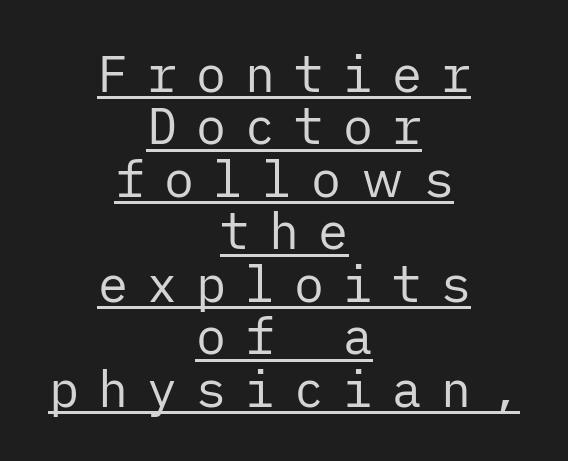
A sans-serif font was chosen for this passage. Reading down the block, each line starts at a different indent, mirrored at its end. Is there any slant? The stems are plumb. The letters are spread apart with noticeably loose tracking.
